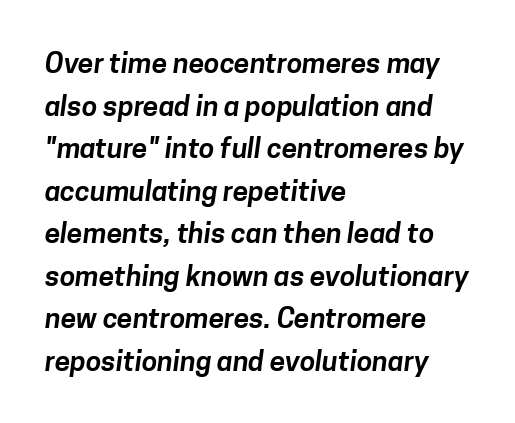
Q: Is the typeface a serif or a sans-serif typeface? A: Sans-serif.
Q: Is the text underlined? A: No.
Q: How is the paragraph aligned? A: Left-aligned.
Q: Is the spacing between letters normal or unusually wide? A: Normal.
Q: Is the spacing between lines tight, normal or loose? A: Normal.
Q: Width (condensed, normal, or wide)? A: Normal.
Q: Stroke contrast? A: Low.
Q: x-height? A: Medium.
Q: Monospaced? A: No.
